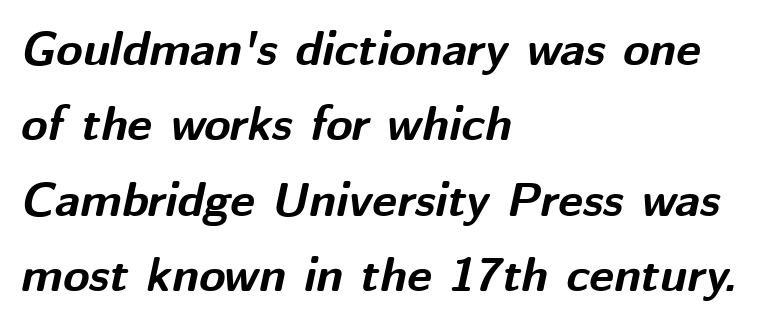
{"italic": "yes", "lean": "right", "slant_degrees": 12, "bold": "yes", "weight": "bold", "width": "normal", "stroke_contrast": "medium", "x_height": "medium", "monospaced": "no", "underline": "no", "align": "left", "line_spacing": "normal", "line_spacing_ratio": 1.57, "letter_spacing": "normal", "letter_spacing_em": 0.0, "glyph_px": 48}
